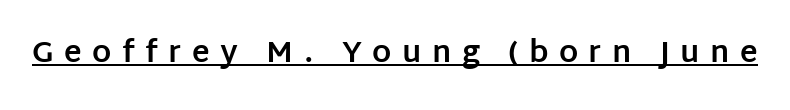
The image shows 30 px bold sans-serif type, upright; set unusually wide letter spacing (+0.35 em), underlined; low stroke contrast and a large x-height.
